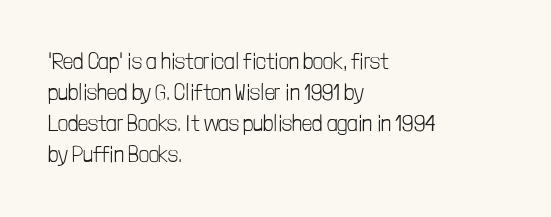
Q: Is the text bold? A: No.
Q: Is the text italic (slanted)? A: No, it is upright.
Q: Is the text underlined? A: No.
Q: How is the paragraph aligned? A: Left-aligned.
Q: Is the spacing between letters normal or unusually wide? A: Normal.
Q: Is the spacing between lines tight, normal or loose? A: Normal.
